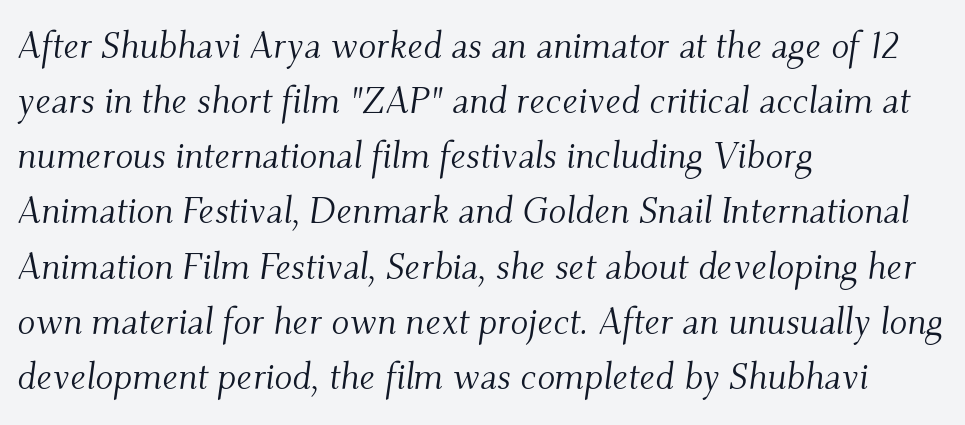
The image shows 37 px light serif type, italic (leaning right); set left-aligned, normal line spacing (1.49x), normal letter spacing, not underlined; medium stroke contrast and a small x-height.
